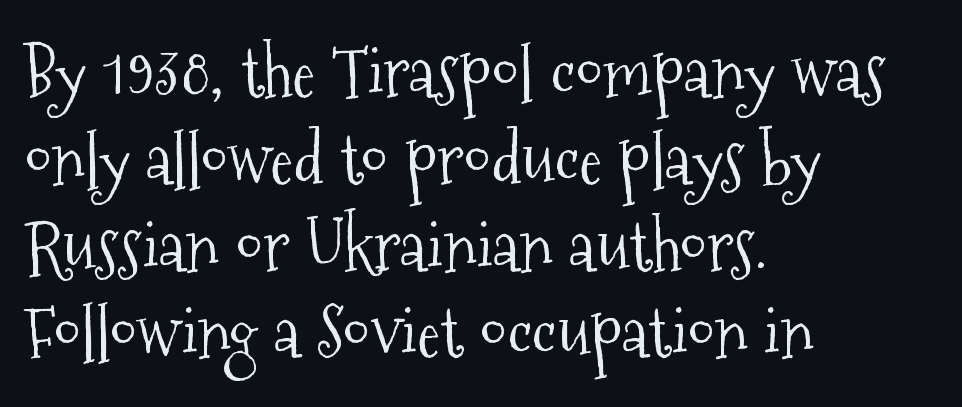
The image shows 70 px light, condensed serif type, upright; set left-aligned, line spacing 1.24x, normal letter spacing, not underlined; medium stroke contrast and a medium x-height.
